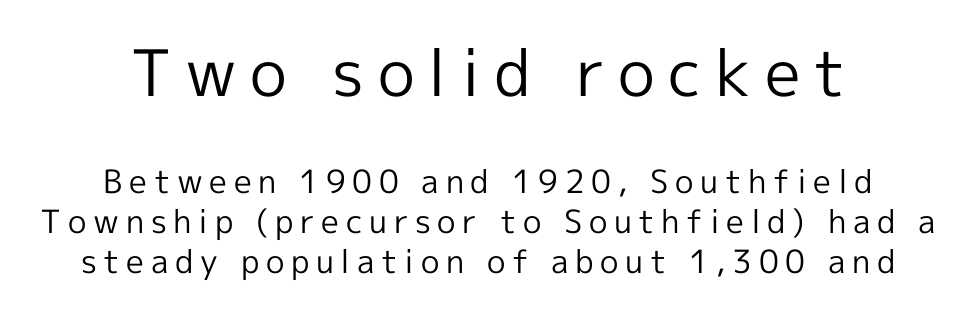
{"serif": "no", "italic": "no", "bold": "no", "weight": "regular", "width": "normal", "x_height": "medium", "monospaced": "no", "underline": "no", "align": "center", "line_spacing": "normal", "line_spacing_ratio": 1.25, "letter_spacing": "wide", "letter_spacing_em": 0.21, "larger_block": "first", "size_ratio": 2.0, "glyph_px": 64}
